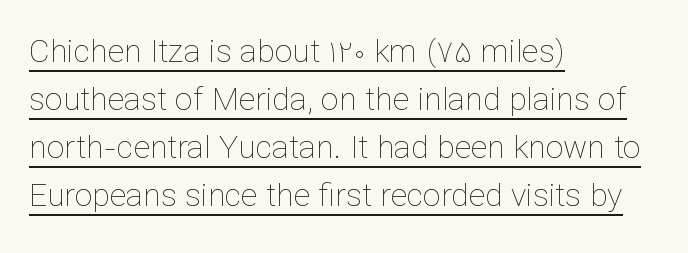
Leftover space on each line is placed entirely after the last word. Tracking here is standard; glyphs follow each other at the usual distance. Each stroke keeps to a modest, everyday thickness or less. Leading matches the norm, producing a regular column.
